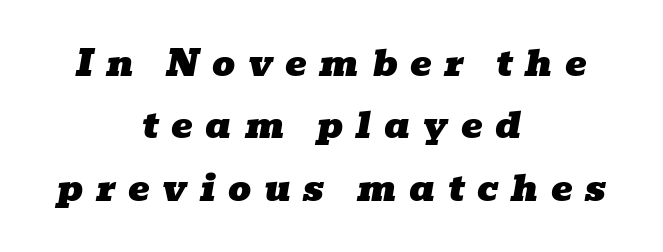
Q: Is the text italic (slanted)? A: Yes, it leans right by about 10 degrees.
Q: Is the typeface a serif or a sans-serif typeface? A: Serif.
Q: Is the text underlined? A: No.
Q: How is the paragraph aligned? A: Centered.
Q: Is the spacing between letters normal or unusually wide? A: Unusually wide.
Q: Width (condensed, normal, or wide)? A: Wide.
Q: Stroke contrast? A: Low.
Q: x-height? A: Medium.
Q: Monospaced? A: No.
